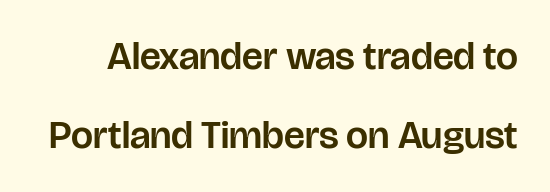
Q: Is the text italic (slanted)? A: No, it is upright.
Q: Is the typeface a serif or a sans-serif typeface? A: Sans-serif.
Q: Is the text underlined? A: No.
Q: Is the spacing between letters normal or unusually wide? A: Normal.
Q: Is the spacing between lines tight, normal or loose? A: Loose.
Q: Width (condensed, normal, or wide)? A: Normal.
Q: Stroke contrast? A: Low.
Q: x-height? A: Large.
Q: Monospaced? A: No.
